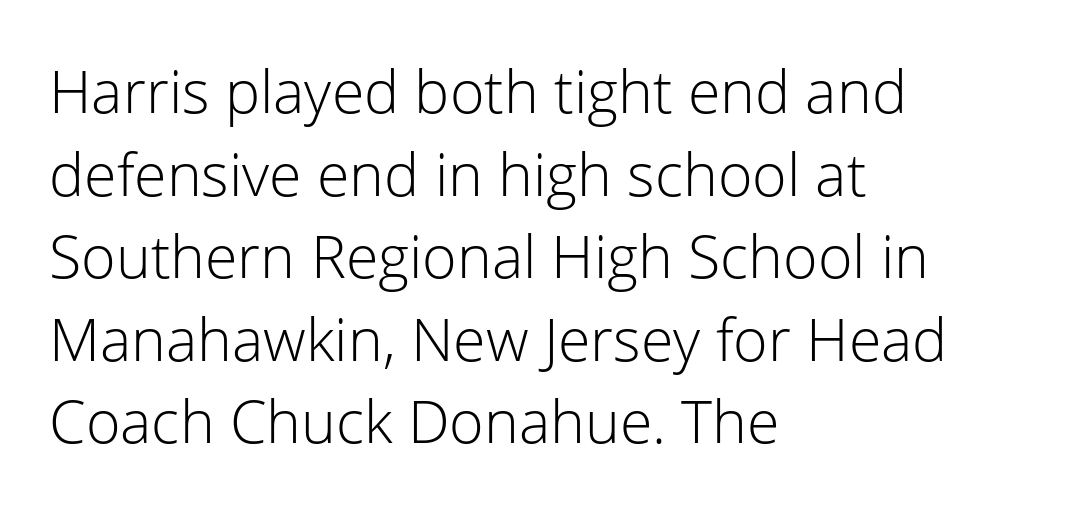
Honestly, there is no underline to notice here at all. The letterforms sit shoulder to shoulder at normal distance. Is this a heavy cut? Hardly; it is regular or lighter. Posture: upright roman. Proportional: the letters do not fall into vertical columns.
